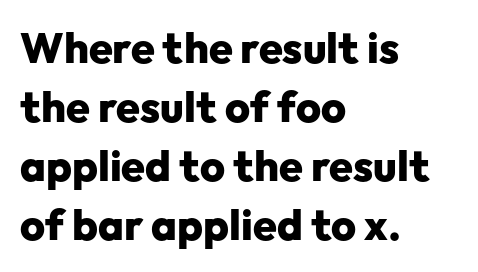
Q: Is the text bold? A: Yes.
Q: Is the text italic (slanted)? A: No, it is upright.
Q: Is the typeface a serif or a sans-serif typeface? A: Sans-serif.
Q: Is the text underlined? A: No.
Q: How is the paragraph aligned? A: Left-aligned.
Q: Is the spacing between letters normal or unusually wide? A: Normal.
Q: Is the spacing between lines tight, normal or loose? A: Normal.
Q: Width (condensed, normal, or wide)? A: Normal.
Q: Stroke contrast? A: Low.
Q: x-height? A: Medium.
Q: Monospaced? A: No.
